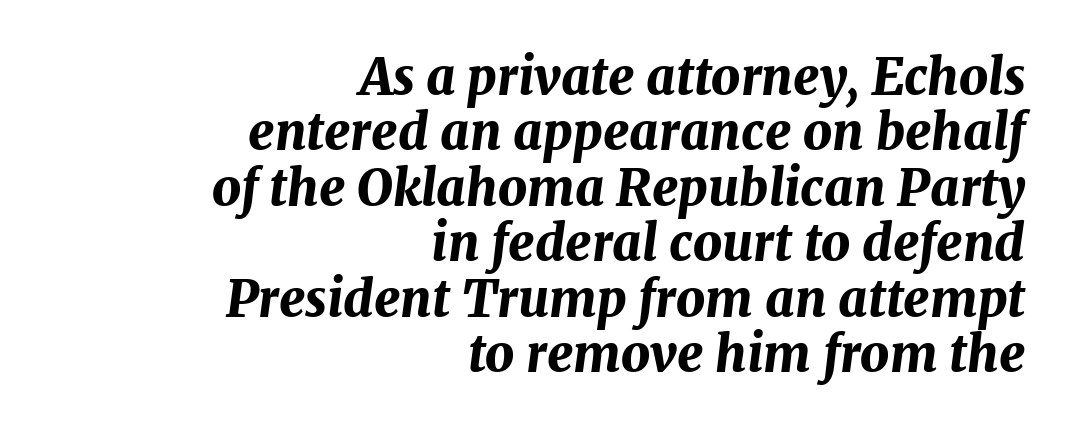
{"italic": "yes", "lean": "right", "slant_degrees": 7, "bold": "yes", "weight": "bold", "width": "normal", "stroke_contrast": "medium", "x_height": "medium", "monospaced": "no", "underline": "no", "align": "right", "line_spacing": "tight", "line_spacing_ratio": 1.11, "letter_spacing": "normal", "letter_spacing_em": 0.0, "glyph_px": 50}
